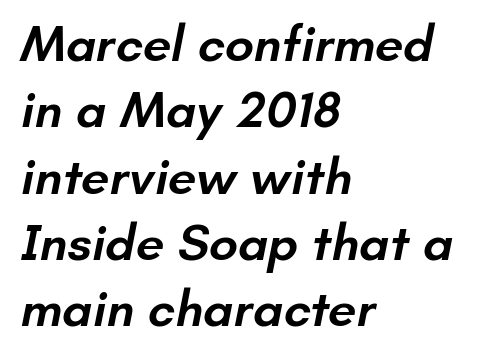
{"serif": "no", "bold": "semi", "weight": "semibold", "width": "normal", "stroke_contrast": "low", "x_height": "small", "monospaced": "no", "underline": "no", "align": "left", "line_spacing": "normal", "line_spacing_ratio": 1.3, "letter_spacing": "normal", "letter_spacing_em": 0.0, "glyph_px": 51}
